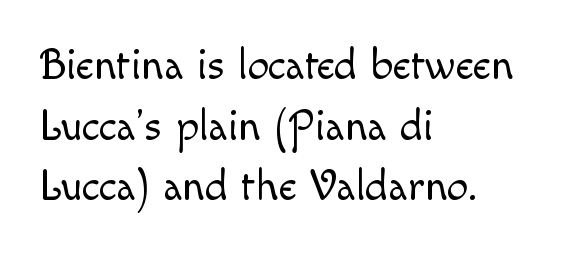
Q: Is the text bold? A: No.
Q: Is the text italic (slanted)? A: No, it is upright.
Q: Is the text underlined? A: No.
Q: How is the paragraph aligned? A: Left-aligned.
Q: Is the spacing between letters normal or unusually wide? A: Normal.
Q: Is the spacing between lines tight, normal or loose? A: Normal.
Q: Width (condensed, normal, or wide)? A: Normal.
Q: x-height? A: Small.
Q: Monospaced? A: No.
